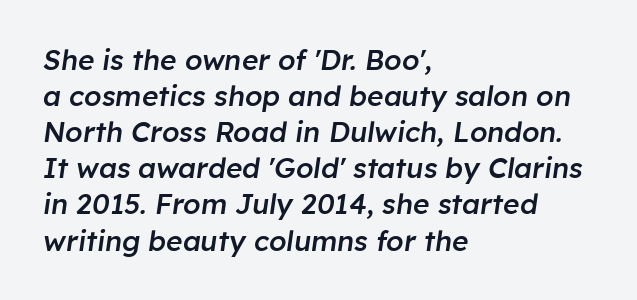
{"italic": "yes", "lean": "right", "slant_degrees": 8, "bold": "semi", "weight": "semibold", "width": "normal", "stroke_contrast": "low", "x_height": "medium", "monospaced": "no", "underline": "no", "align": "left", "line_spacing": "normal", "line_spacing_ratio": 1.29, "letter_spacing": "normal", "letter_spacing_em": 0.0, "glyph_px": 28}
